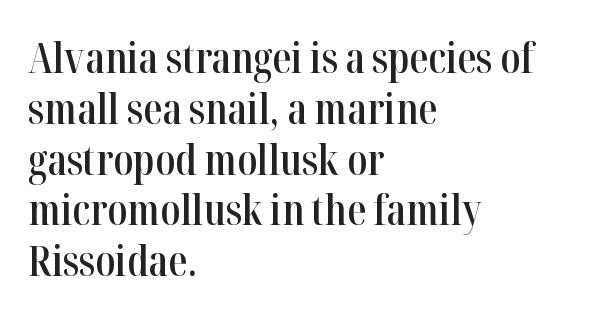
Q: Is the text bold? A: Semi-bold.
Q: Is the text italic (slanted)? A: No, it is upright.
Q: Is the typeface a serif or a sans-serif typeface? A: Serif.
Q: Is the text underlined? A: No.
Q: How is the paragraph aligned? A: Left-aligned.
Q: Is the spacing between letters normal or unusually wide? A: Normal.
Q: Width (condensed, normal, or wide)? A: Condensed.
Q: Stroke contrast? A: High.
Q: x-height? A: Medium.
Q: Monospaced? A: No.
